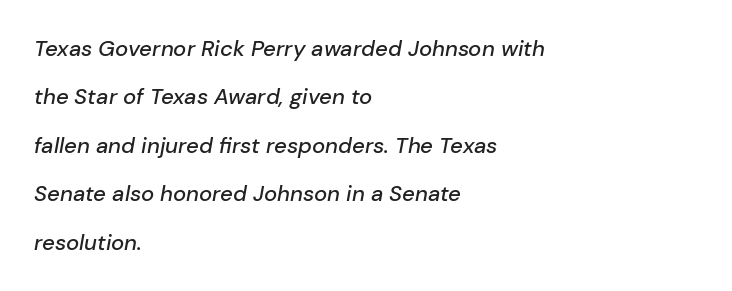
Q: Is the text italic (slanted)? A: Yes, it leans right by about 10 degrees.
Q: Is the text underlined? A: No.
Q: How is the paragraph aligned? A: Left-aligned.
Q: Is the spacing between letters normal or unusually wide? A: Normal.
Q: Is the spacing between lines tight, normal or loose? A: Loose.
